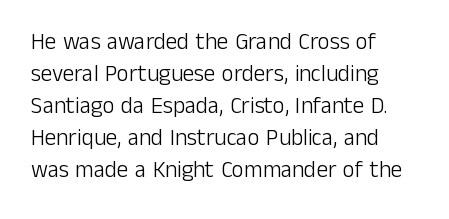
Q: Is the text bold? A: No.
Q: Is the text italic (slanted)? A: No, it is upright.
Q: Is the text underlined? A: No.
Q: How is the paragraph aligned? A: Left-aligned.
Q: Is the spacing between letters normal or unusually wide? A: Normal.
Q: Is the spacing between lines tight, normal or loose? A: Normal.
